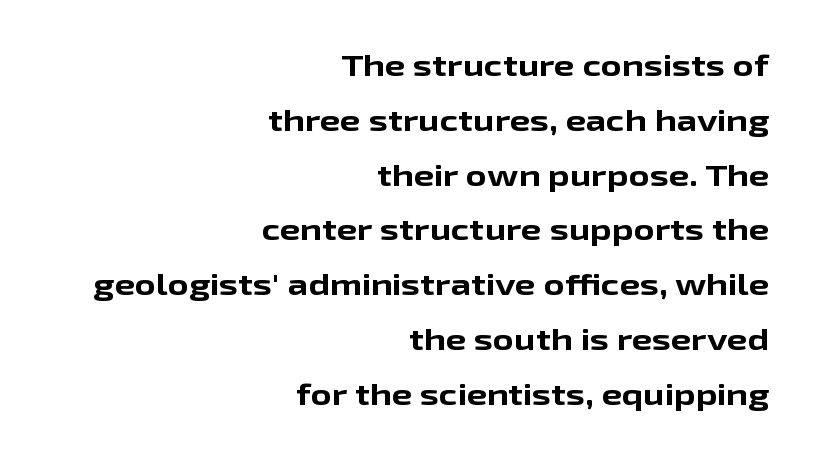
Q: Is the text bold? A: Yes.
Q: Is the text italic (slanted)? A: No, it is upright.
Q: Is the typeface a serif or a sans-serif typeface? A: Sans-serif.
Q: Is the text underlined? A: No.
Q: How is the paragraph aligned? A: Right-aligned.
Q: Is the spacing between letters normal or unusually wide? A: Normal.
Q: Width (condensed, normal, or wide)? A: Wide.
Q: Stroke contrast? A: Low.
Q: x-height? A: Medium.
Q: Monospaced? A: No.
